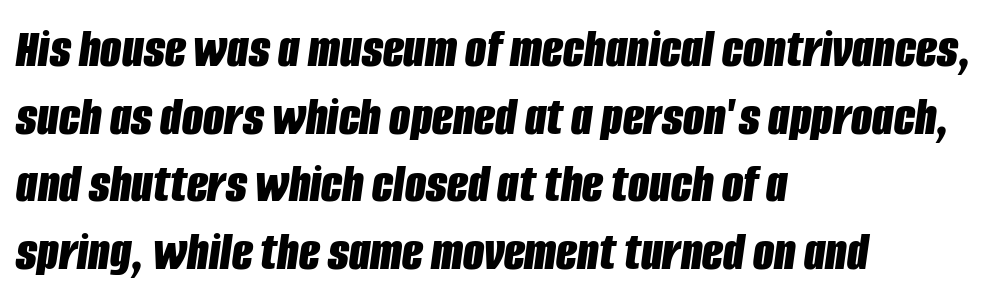
Q: Is the text bold? A: Yes.
Q: Is the text italic (slanted)? A: Yes, it leans right by about 8 degrees.
Q: Is the text underlined? A: No.
Q: How is the paragraph aligned? A: Left-aligned.
Q: Is the spacing between letters normal or unusually wide? A: Normal.
Q: Width (condensed, normal, or wide)? A: Condensed.
Q: Stroke contrast? A: Low.
Q: x-height? A: Large.
Q: Monospaced? A: No.
